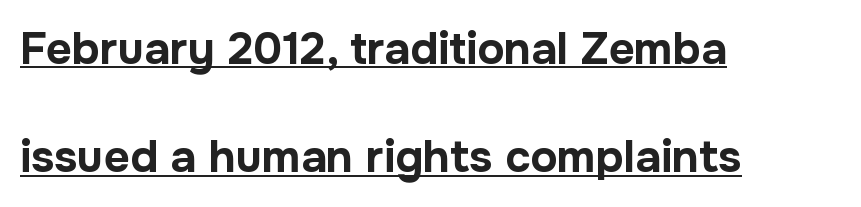
Q: Is the text bold? A: Yes.
Q: Is the text italic (slanted)? A: No, it is upright.
Q: Is the typeface a serif or a sans-serif typeface? A: Sans-serif.
Q: Is the text underlined? A: Yes.
Q: How is the paragraph aligned? A: Left-aligned.
Q: Is the spacing between letters normal or unusually wide? A: Normal.
Q: Is the spacing between lines tight, normal or loose? A: Loose.
Q: Width (condensed, normal, or wide)? A: Normal.
Q: Stroke contrast? A: Low.
Q: x-height? A: Medium.
Q: Monospaced? A: No.
